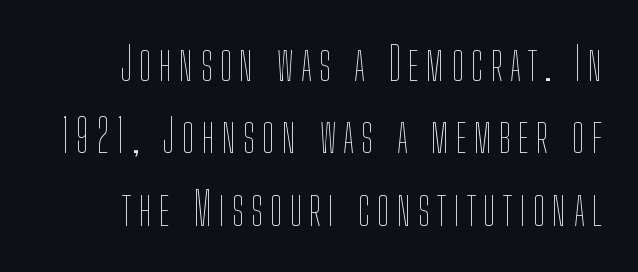
Compared with typical paragraphs, the rows here are spaced about the same. No word sits above an underline. Proportional: the letters do not fall into vertical columns. The passage shown is not bold in any degree. Posture: upright roman.
